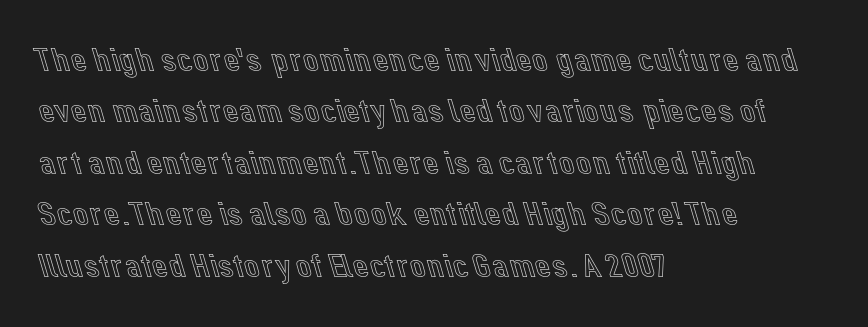
The image shows 35 px text type; set left-aligned, normal line spacing (1.47x), normal letter spacing, not underlined; a medium x-height.
